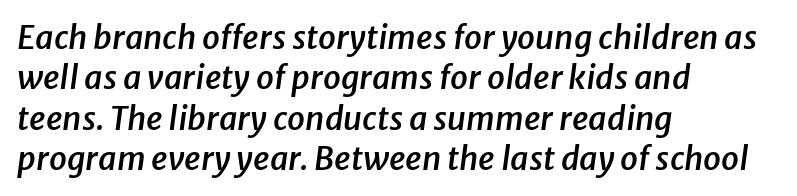
{"italic": "yes", "lean": "right", "slant_degrees": 8, "bold": "semi", "weight": "semibold", "width": "normal", "stroke_contrast": "low", "x_height": "medium", "monospaced": "no", "underline": "no", "align": "left", "line_spacing": "normal", "line_spacing_ratio": 1.26, "letter_spacing": "normal", "letter_spacing_em": 0.0, "glyph_px": 32}
